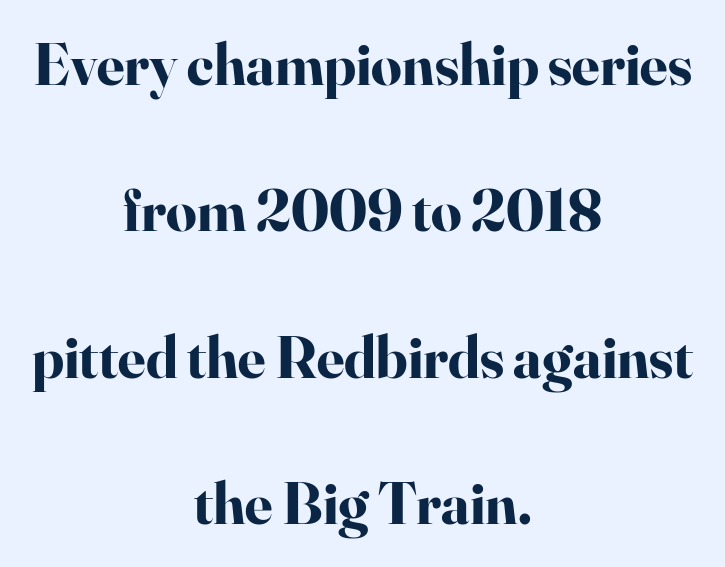
The image shows 60 px bold serif type, upright; set centered, loose line spacing (2.44x), normal letter spacing, not underlined; high stroke contrast and a small x-height.
